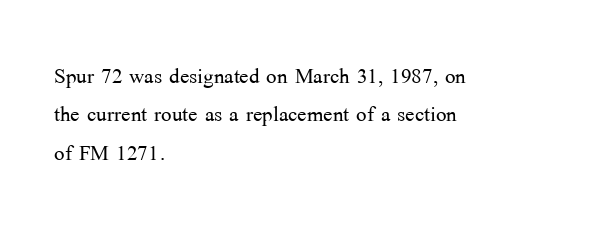
Q: Is the text bold? A: No.
Q: Is the text italic (slanted)? A: No, it is upright.
Q: Is the typeface a serif or a sans-serif typeface? A: Serif.
Q: Is the text underlined? A: No.
Q: How is the paragraph aligned? A: Left-aligned.
Q: Is the spacing between letters normal or unusually wide? A: Normal.
Q: Is the spacing between lines tight, normal or loose? A: Normal.
Q: Width (condensed, normal, or wide)? A: Normal.
Q: Stroke contrast? A: Medium.
Q: x-height? A: Medium.
Q: Monospaced? A: No.
